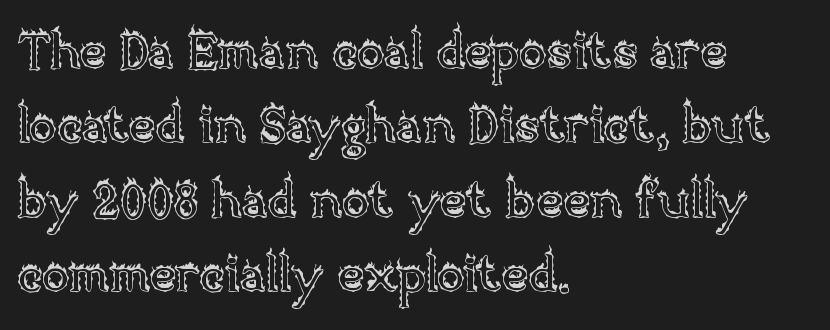
Decoration check: the copy has no underline. Unlike italic type, these characters show no tilt at all. Each new line begins a customary step beneath the previous one. Compared with typical body copy, the letter spacing here is the same.
